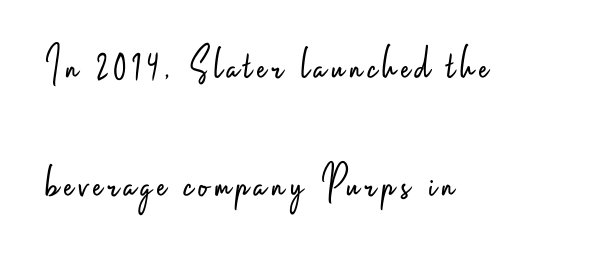
{"serif": "no", "bold": "no", "weight": "light", "width": "condensed", "stroke_contrast": "low", "x_height": "small", "monospaced": "no", "underline": "no", "align": "left", "line_spacing": "loose", "line_spacing_ratio": 2.46, "glyph_px": 48}
